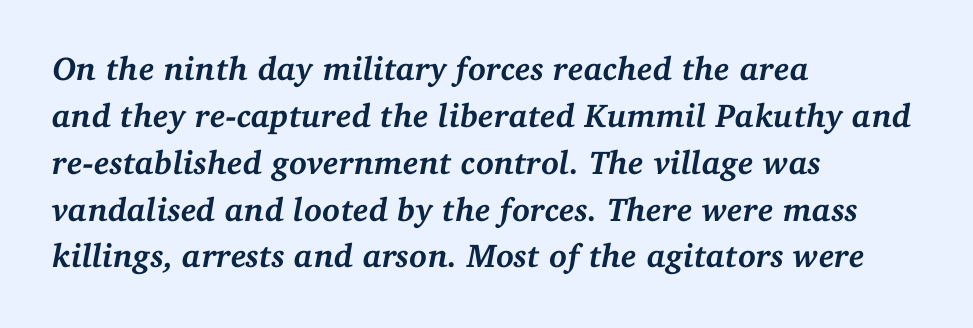
Each letter keeps its own natural width here, so spacing adapts to shape. Here the glyphs are tracked normally, forming tight word shapes. This sample uses an oblique cut, with every glyph tilted off the vertical. Bold? Absolutely — the strokes are thick and heavy.
